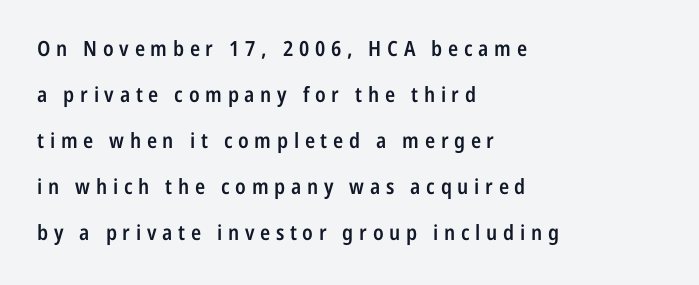
{"italic": "no", "bold": "semi", "underline": "no", "align": "left", "line_spacing": "loose", "line_spacing_ratio": 2.19, "letter_spacing": "wide", "letter_spacing_em": 0.27, "glyph_px": 21}
